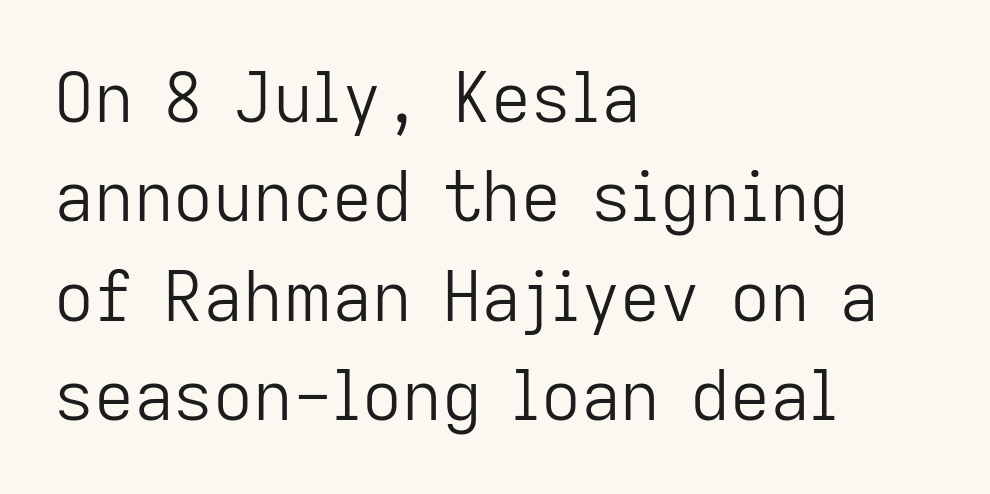
Is there much room between lines? A standard amount, neither cramped nor airy. This sample uses plain, unmodified letter spacing. The foot of each line stays bare and open. Casual observation: everything's shoved over to the left. Varying glyph widths throughout — classic text-font behaviour. Characters remain perfectly vertical along every line.
